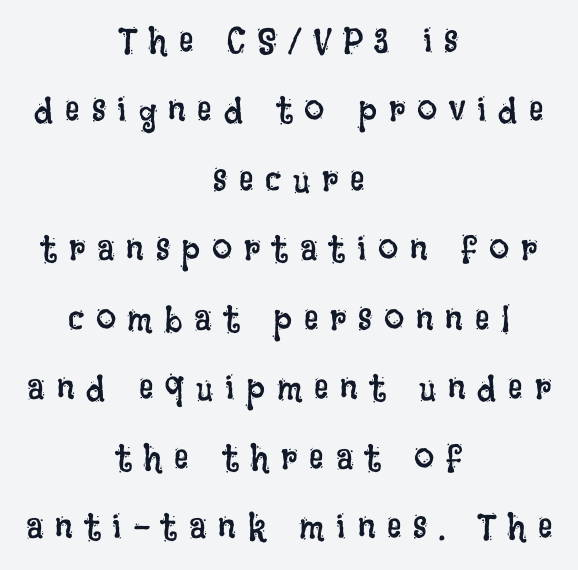
Q: Is the text bold? A: No.
Q: Is the text italic (slanted)? A: No, it is upright.
Q: Is the text underlined? A: No.
Q: How is the paragraph aligned? A: Centered.
Q: Is the spacing between letters normal or unusually wide? A: Unusually wide.
Q: Is the spacing between lines tight, normal or loose? A: Loose.
Q: Width (condensed, normal, or wide)? A: Condensed.
Q: Stroke contrast? A: Low.
Q: x-height? A: Large.
Q: Monospaced? A: No.
